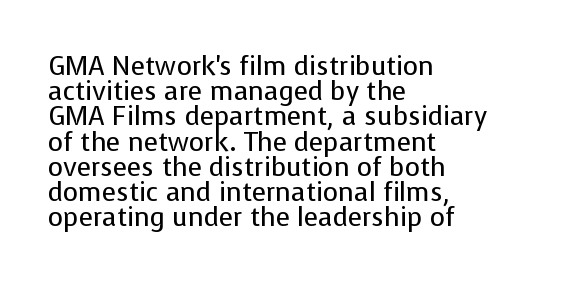
Q: Is the text bold? A: No.
Q: Is the text italic (slanted)? A: No, it is upright.
Q: Is the text underlined? A: No.
Q: How is the paragraph aligned? A: Left-aligned.
Q: Is the spacing between letters normal or unusually wide? A: Normal.
Q: Is the spacing between lines tight, normal or loose? A: Tight.
